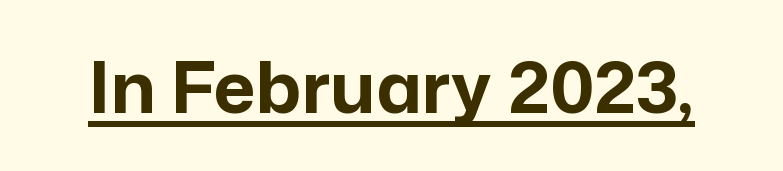
Q: Is the text bold? A: Yes.
Q: Is the text italic (slanted)? A: No, it is upright.
Q: Is the typeface a serif or a sans-serif typeface? A: Sans-serif.
Q: Is the text underlined? A: Yes.
Q: Is the spacing between letters normal or unusually wide? A: Normal.
Q: Width (condensed, normal, or wide)? A: Normal.
Q: Stroke contrast? A: Low.
Q: x-height? A: Medium.
Q: Monospaced? A: No.
